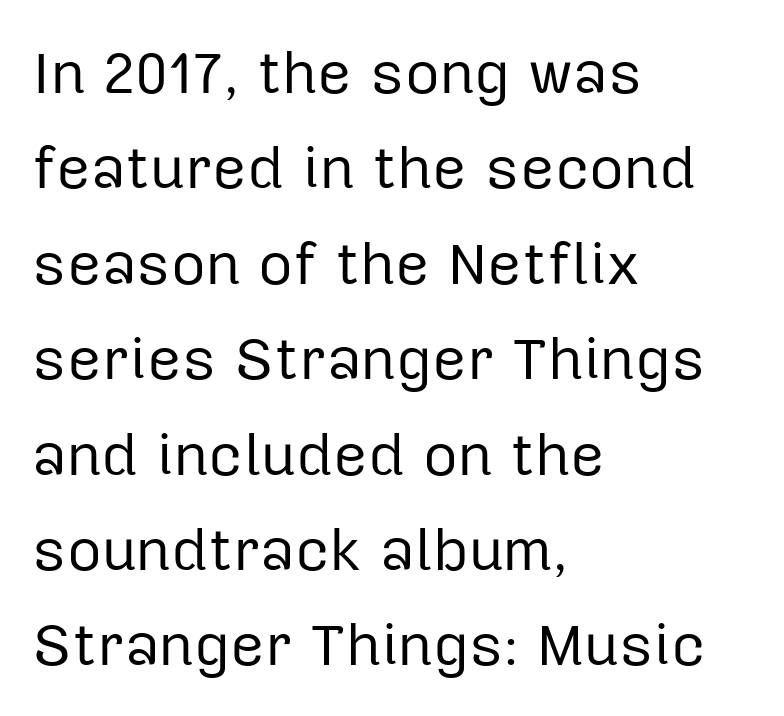
This sample is left-justified, so line endings fall wherever the words run out. Do the characters align in a grid? No, the font is proportional. Each new line begins a customary step beneath the previous one. The typeface chosen for these lines omits serifs. This sample uses plain, unmodified letter spacing. Quick note: underline off.
